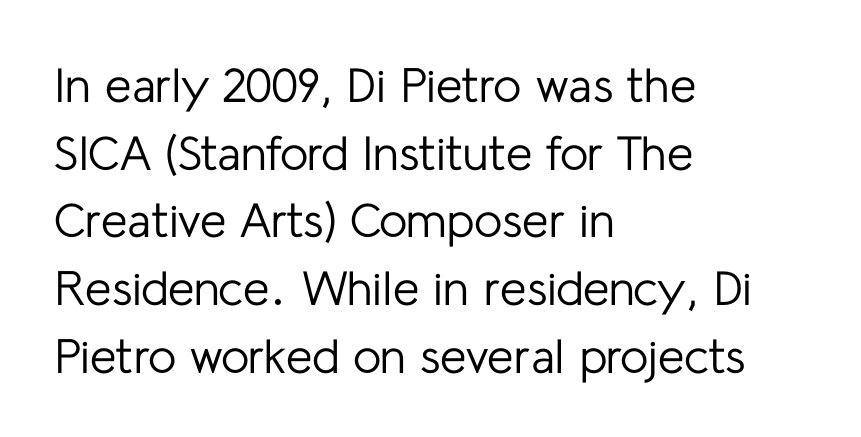
Q: Is the text bold? A: No.
Q: Is the text italic (slanted)? A: No, it is upright.
Q: Is the typeface a serif or a sans-serif typeface? A: Sans-serif.
Q: Is the text underlined? A: No.
Q: How is the paragraph aligned? A: Left-aligned.
Q: Is the spacing between letters normal or unusually wide? A: Normal.
Q: Is the spacing between lines tight, normal or loose? A: Normal.
Q: Width (condensed, normal, or wide)? A: Normal.
Q: Stroke contrast? A: Low.
Q: x-height? A: Medium.
Q: Monospaced? A: No.
